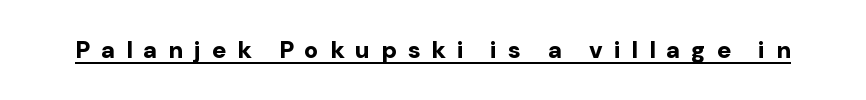
{"italic": "no", "bold": "yes", "underline": "yes", "letter_spacing": "wide", "letter_spacing_em": 0.45, "glyph_px": 24}
